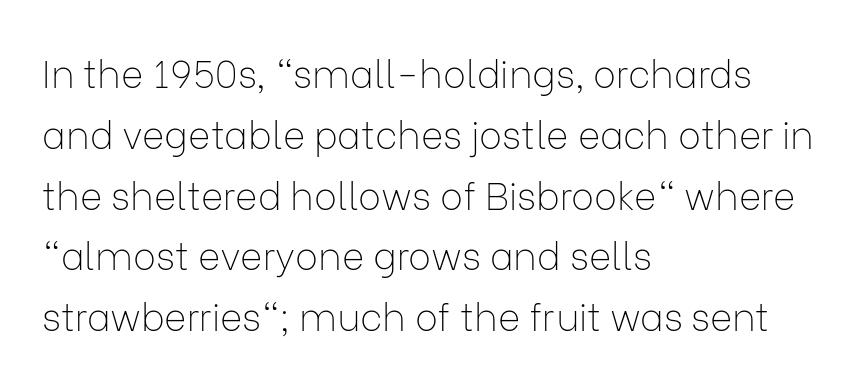
{"serif": "no", "italic": "no", "bold": "no", "weight": "thin", "width": "normal", "stroke_contrast": "low", "x_height": "medium", "monospaced": "no", "underline": "no", "align": "left", "line_spacing": "normal", "line_spacing_ratio": 1.6, "letter_spacing": "normal", "letter_spacing_em": 0.0, "glyph_px": 38}
